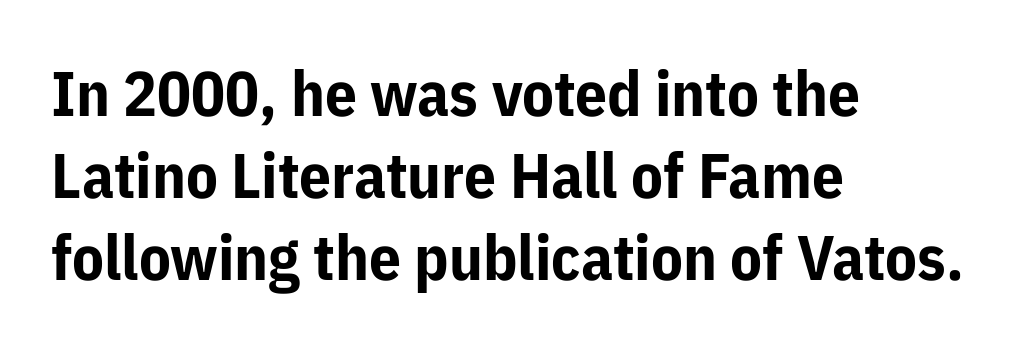
Q: Is the text bold? A: Yes.
Q: Is the text italic (slanted)? A: No, it is upright.
Q: Is the typeface a serif or a sans-serif typeface? A: Sans-serif.
Q: Is the text underlined? A: No.
Q: How is the paragraph aligned? A: Left-aligned.
Q: Is the spacing between letters normal or unusually wide? A: Normal.
Q: Is the spacing between lines tight, normal or loose? A: Normal.
Q: Width (condensed, normal, or wide)? A: Normal.
Q: Stroke contrast? A: Low.
Q: x-height? A: Medium.
Q: Monospaced? A: No.
